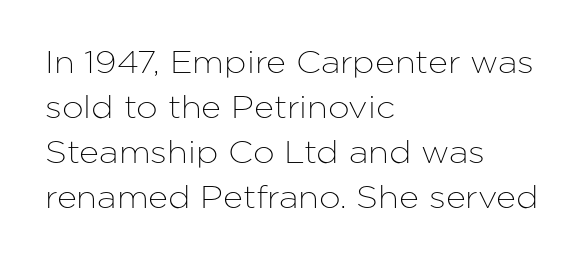
Q: Is the text italic (slanted)? A: No, it is upright.
Q: Is the typeface a serif or a sans-serif typeface? A: Sans-serif.
Q: Is the text underlined? A: No.
Q: How is the paragraph aligned? A: Left-aligned.
Q: Is the spacing between letters normal or unusually wide? A: Normal.
Q: Is the spacing between lines tight, normal or loose? A: Normal.
Q: Width (condensed, normal, or wide)? A: Normal.
Q: Stroke contrast? A: Low.
Q: x-height? A: Medium.
Q: Monospaced? A: No.
